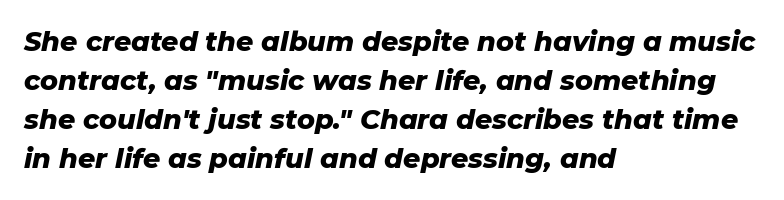
The image shows 27 px bold type, italic (leaning right); set left-aligned, normal line spacing (1.45x), normal letter spacing, not underlined.
